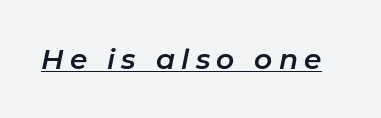
This is oblique type, the kind used for emphasis or titles. Each word looks stretched out because of the extra space between its letters. Looks like regular typesetting: each glyph gets only the width it needs. Somebody hit Ctrl+U on this one — the words are underlined.
